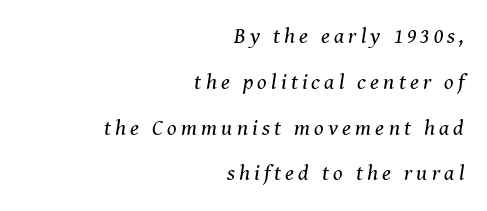
{"italic": "yes", "lean": "right", "slant_degrees": 8, "bold": "no", "underline": "no", "align": "right", "line_spacing": "loose", "line_spacing_ratio": 2.08, "glyph_px": 22}
